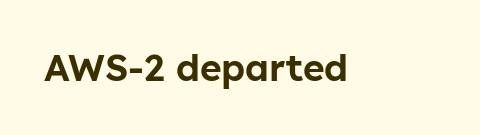
Q: Is the text italic (slanted)? A: No, it is upright.
Q: Is the typeface a serif or a sans-serif typeface? A: Sans-serif.
Q: Is the text underlined? A: No.
Q: Is the spacing between letters normal or unusually wide? A: Normal.
Q: Width (condensed, normal, or wide)? A: Normal.
Q: Stroke contrast? A: Low.
Q: x-height? A: Medium.
Q: Monospaced? A: No.
